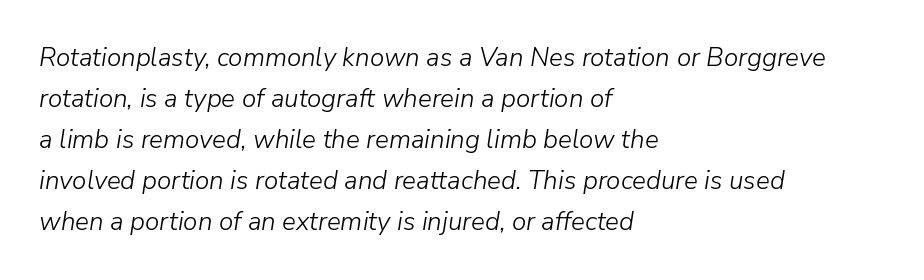
{"italic": "yes", "lean": "right", "slant_degrees": 9, "bold": "no", "underline": "no", "align": "left", "line_spacing": "normal", "line_spacing_ratio": 1.58, "letter_spacing": "normal", "letter_spacing_em": 0.0, "glyph_px": 26}
